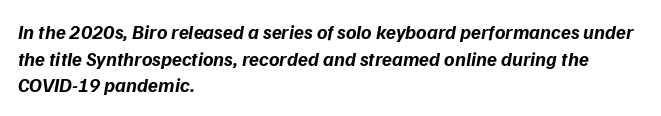
{"italic": "yes", "lean": "right", "slant_degrees": 9, "bold": "yes", "underline": "no", "align": "left", "line_spacing": "normal", "line_spacing_ratio": 1.33, "letter_spacing": "normal", "letter_spacing_em": 0.0, "glyph_px": 20}
